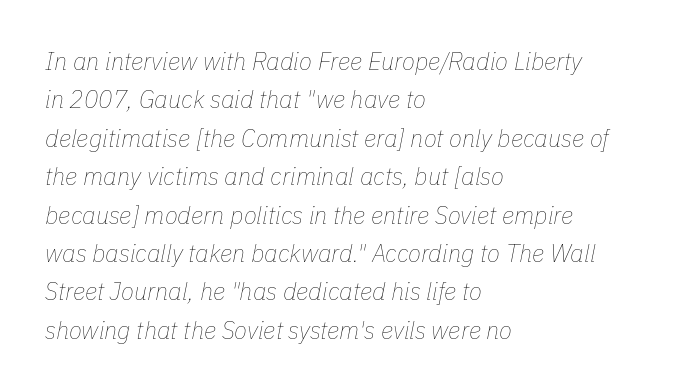
Q: Is the text bold? A: No.
Q: Is the text italic (slanted)? A: Yes, it leans right by about 11 degrees.
Q: Is the text underlined? A: No.
Q: How is the paragraph aligned? A: Left-aligned.
Q: Is the spacing between letters normal or unusually wide? A: Normal.
Q: Is the spacing between lines tight, normal or loose? A: Normal.
